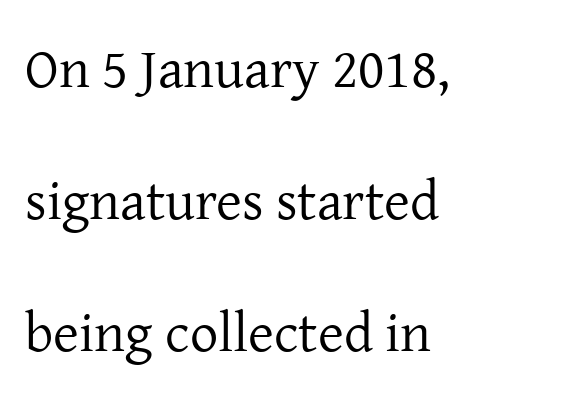
You could not count columns in this text — the font is proportionally spaced. Style check: upright. Horizontal alignment here is leftward, the default for most running prose. The line-height multiplier appears high, well above default.
